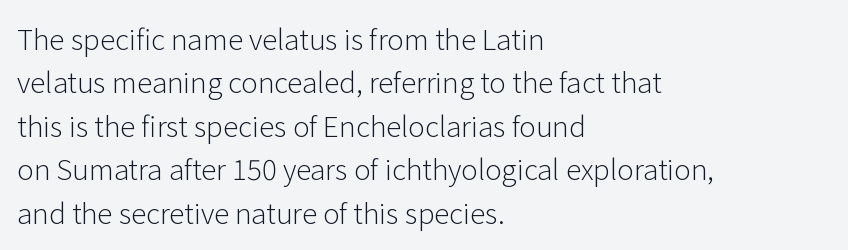
The image shows 28 px light sans-serif type, upright; set left-aligned, normal line spacing (1.55x), normal letter spacing, not underlined; low stroke contrast and a medium x-height.
